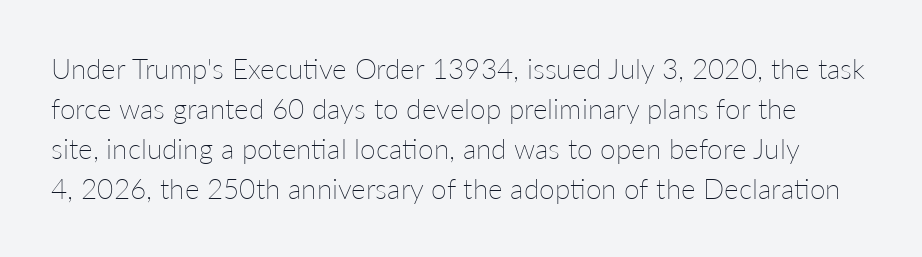
Horizontal bands of white between lines are of average thickness. These lines are rendered in a variable-pitch font. Think standard paragraph weight, or any step lighter than that. This rendering leaves character spacing at its baseline value. The font's upright variant was chosen for this text.
